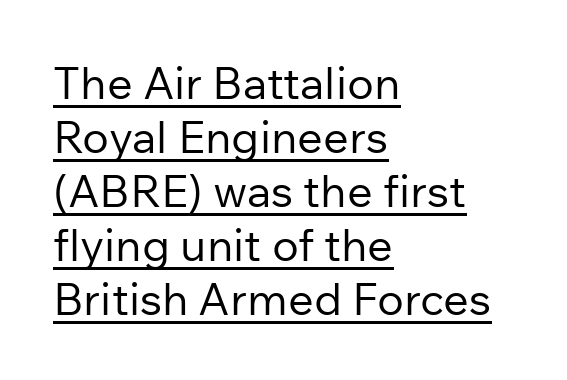
Q: Is the text bold? A: No.
Q: Is the text italic (slanted)? A: No, it is upright.
Q: Is the typeface a serif or a sans-serif typeface? A: Sans-serif.
Q: Is the text underlined? A: Yes.
Q: How is the paragraph aligned? A: Left-aligned.
Q: Is the spacing between letters normal or unusually wide? A: Normal.
Q: Width (condensed, normal, or wide)? A: Normal.
Q: Stroke contrast? A: Low.
Q: x-height? A: Medium.
Q: Monospaced? A: No.
